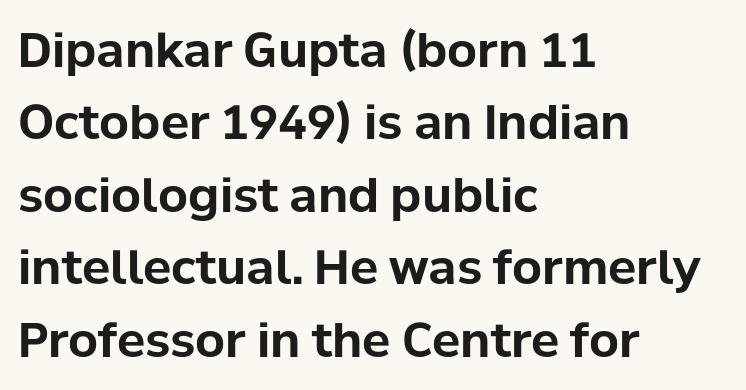
Q: Is the text bold? A: Yes.
Q: Is the text italic (slanted)? A: No, it is upright.
Q: Is the typeface a serif or a sans-serif typeface? A: Sans-serif.
Q: Is the text underlined? A: No.
Q: How is the paragraph aligned? A: Left-aligned.
Q: Is the spacing between letters normal or unusually wide? A: Normal.
Q: Is the spacing between lines tight, normal or loose? A: Normal.
Q: Width (condensed, normal, or wide)? A: Normal.
Q: Stroke contrast? A: Low.
Q: x-height? A: Medium.
Q: Monospaced? A: No.
